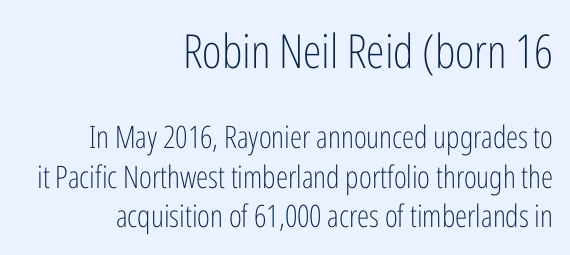
{"serif": "no", "italic": "no", "bold": "no", "weight": "light", "width": "condensed", "stroke_contrast": "low", "x_height": "medium", "monospaced": "no", "underline": "no", "align": "right", "line_spacing": "normal", "line_spacing_ratio": 1.27, "letter_spacing": "normal", "letter_spacing_em": 0.0, "larger_block": "first", "size_ratio": 1.52, "glyph_px": 47}
